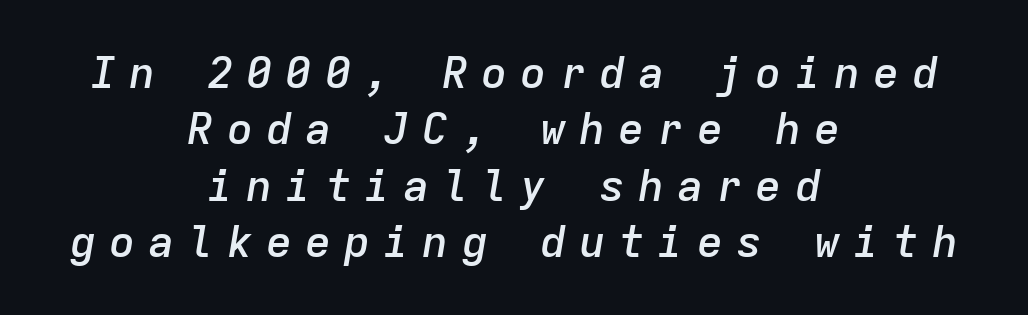
You could count columns in this text — the font is strictly monospaced. Is there much room between lines? A standard amount, neither cramped nor airy. Would a proofreader flag this as italicized? Yes. These words are printed semibold, heavier than regular yet not bold.
